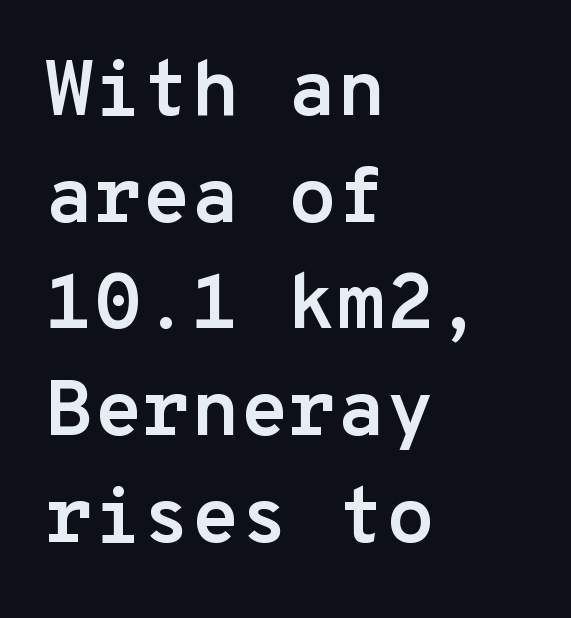
The image shows 79 px semibold sans-serif type, upright, monospaced; set left-aligned, normal line spacing (1.35x), normal letter spacing, not underlined; low stroke contrast and a medium x-height.
